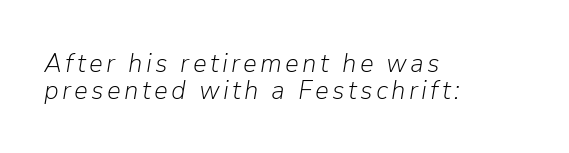
{"italic": "yes", "lean": "right", "slant_degrees": 9, "bold": "no", "underline": "no", "align": "left", "line_spacing": "tight", "line_spacing_ratio": 1.0, "glyph_px": 27}
